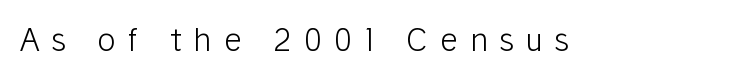
Q: Is the text bold? A: No.
Q: Is the text italic (slanted)? A: No, it is upright.
Q: Is the typeface a serif or a sans-serif typeface? A: Sans-serif.
Q: Is the text underlined? A: No.
Q: Is the spacing between letters normal or unusually wide? A: Unusually wide.
Q: Width (condensed, normal, or wide)? A: Normal.
Q: Stroke contrast? A: Low.
Q: x-height? A: Medium.
Q: Monospaced? A: No.
